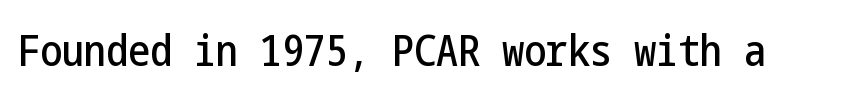
{"serif": "no", "italic": "no", "width": "condensed", "stroke_contrast": "low", "x_height": "medium", "underline": "no", "letter_spacing": "normal", "letter_spacing_em": 0.0, "glyph_px": 44}
